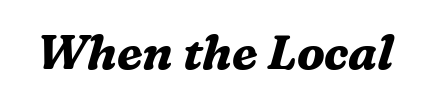
The image shows 48 px bold serif type, italic (leaning right); set normal letter spacing, not underlined; medium stroke contrast and a medium x-height.
